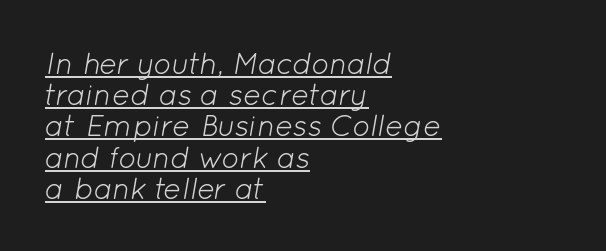
Q: Is the text bold? A: No.
Q: Is the text italic (slanted)? A: Yes, it leans right by about 12 degrees.
Q: Is the text underlined? A: Yes.
Q: How is the paragraph aligned? A: Left-aligned.
Q: Is the spacing between letters normal or unusually wide? A: Normal.
Q: Is the spacing between lines tight, normal or loose? A: Tight.
Q: Width (condensed, normal, or wide)? A: Normal.
Q: Stroke contrast? A: Low.
Q: x-height? A: Medium.
Q: Monospaced? A: No.
